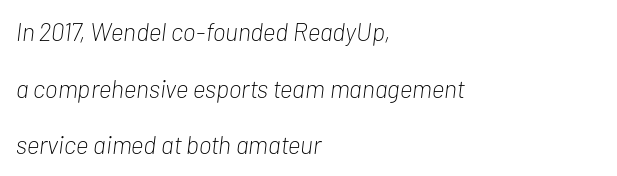
The image shows 25 px text type, italic (leaning right); set left-aligned, loose line spacing (2.27x), normal letter spacing, not underlined.
